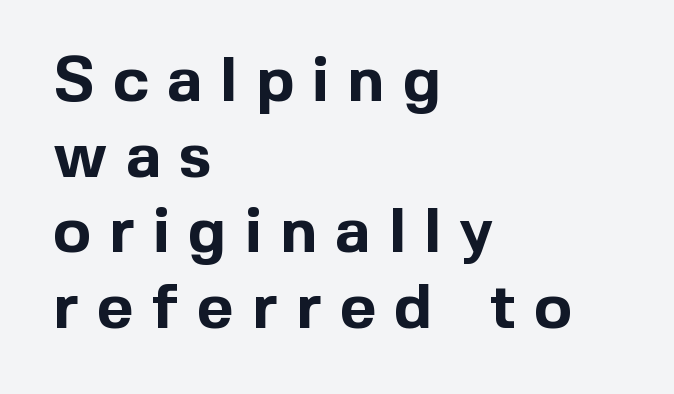
The image shows 63 px bold sans-serif type, upright; set left-aligned, line spacing 1.2x, unusually wide letter spacing (+0.29 em), not underlined; a medium x-height.
